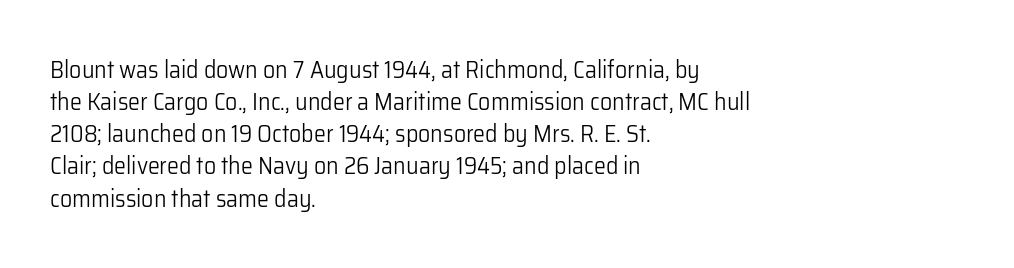
The strip under each line holds only bare page. You could call the tracking neutral — neither tight nor loose. Where is the straight margin? On the left. Upright lettering throughout. The weight tops out at a normal text grade.
